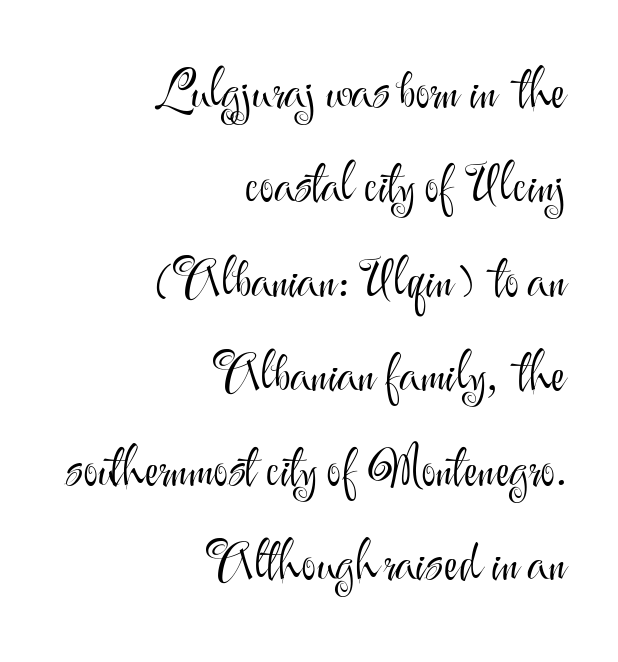
{"serif": "no", "bold": "no", "weight": "light", "width": "normal", "stroke_contrast": "medium", "x_height": "small", "monospaced": "no", "underline": "no", "align": "right", "line_spacing_ratio": 1.89, "letter_spacing": "normal", "letter_spacing_em": 0.0, "glyph_px": 50}
